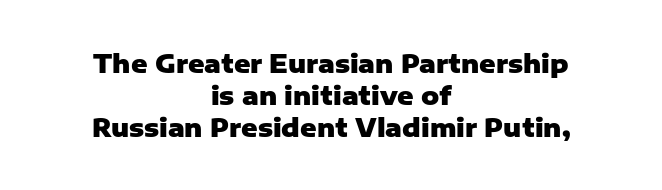
{"italic": "no", "bold": "yes", "underline": "no", "align": "center", "line_spacing": "normal", "line_spacing_ratio": 1.28, "letter_spacing": "normal", "letter_spacing_em": 0.0, "glyph_px": 25}
